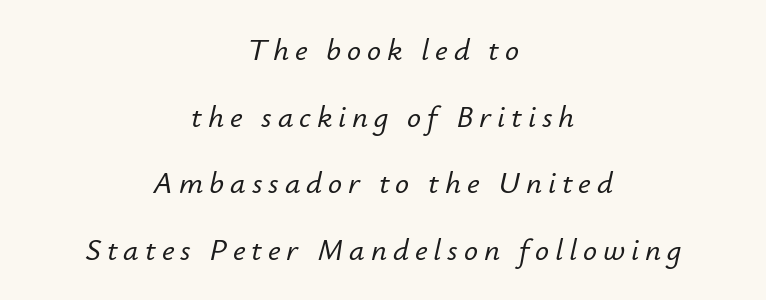
Here the designer chose a conventional face with non-uniform glyph widths. A typesetter would call this leading open, well beyond the default. There's an unmistakable incline to the writing here. Visually the block forms a symmetrical silhouette, jagged on both flanks. The foot of each line stays bare and open.
